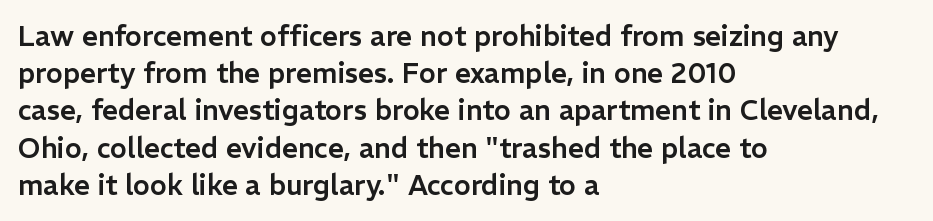
Letterform terminals end flat and unadorned throughout the passage. Upright lettering throughout. A typesetter would call this proportional, since set widths differ per character. Letter spacing: default. The block of text has a typical density, with ordinary space between rows.
